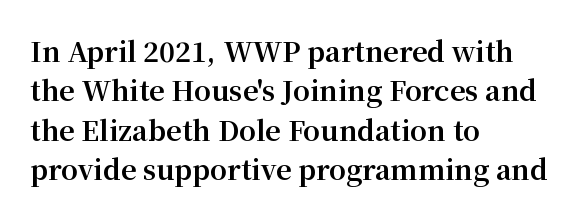
The line texture is even and compact thanks to regular tracking. Notice how the passage keeps a crisp vertical edge on the left only. Rendered with straight, roman letterforms. A bare baseline throughout the passage. One glance says typical: line gaps are just what's usual.
